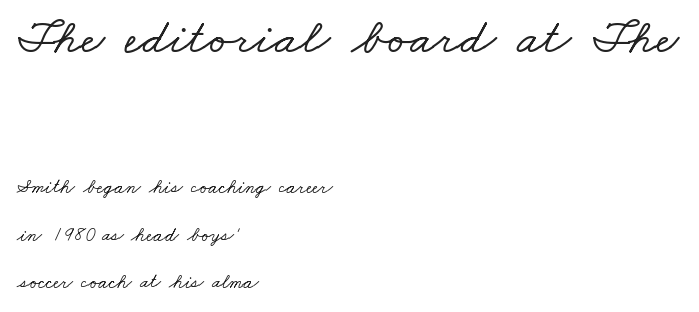
{"serif": "yes", "width": "wide", "stroke_contrast": "low", "x_height": "small", "monospaced": "no", "underline": "no", "align": "left", "line_spacing": "loose", "line_spacing_ratio": 2.38, "letter_spacing": "normal", "letter_spacing_em": 0.0, "larger_block": "first", "size_ratio": 2.55, "glyph_px": 51}
